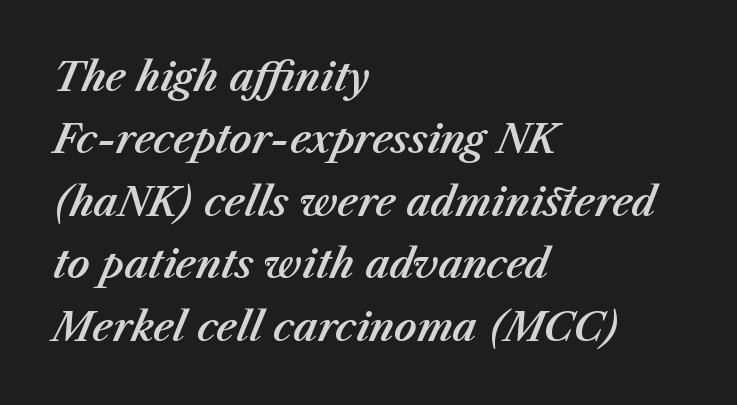
{"italic": "yes", "lean": "right", "slant_degrees": 23, "width": "normal", "stroke_contrast": "medium", "x_height": "medium", "monospaced": "no", "underline": "no", "align": "left", "line_spacing": "normal", "line_spacing_ratio": 1.6, "letter_spacing": "normal", "letter_spacing_em": 0.0, "glyph_px": 39}
